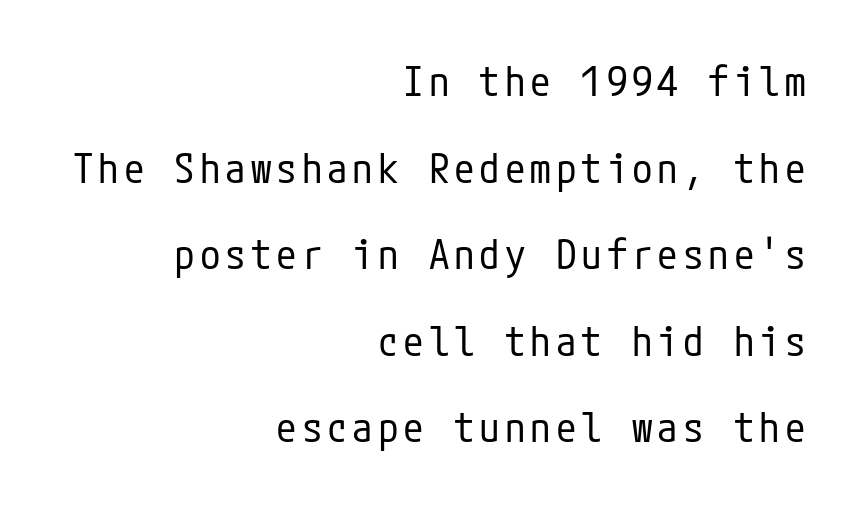
Leading: increased. Caption: face not bold, strokes unweighted. Does the lettering tilt? It doesn't — this is upright. Where is the straight margin? On the right.
